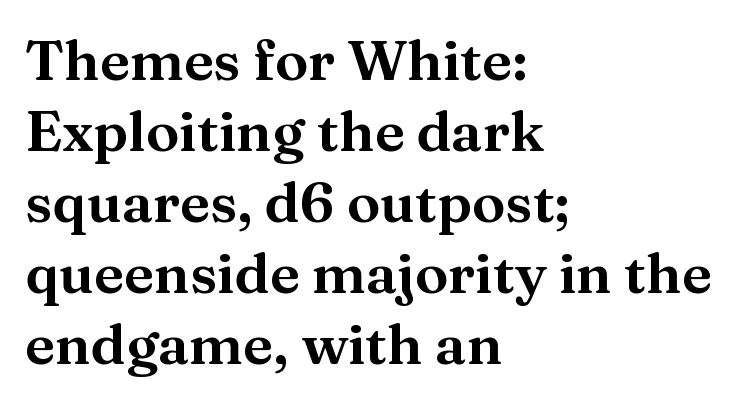
{"serif": "yes", "italic": "no", "width": "normal", "stroke_contrast": "medium", "x_height": "medium", "monospaced": "no", "underline": "no", "align": "left", "line_spacing": "normal", "line_spacing_ratio": 1.27, "letter_spacing": "normal", "letter_spacing_em": 0.0, "glyph_px": 56}
